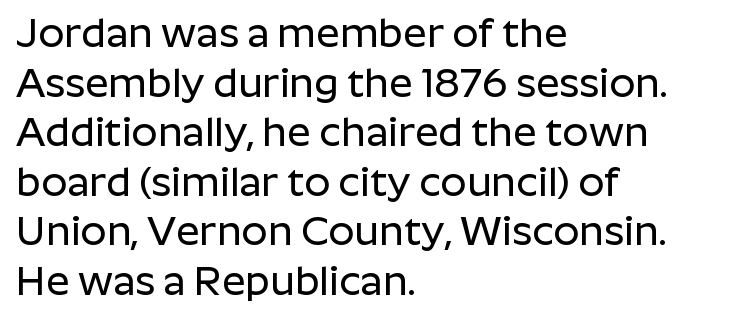
The letters advance in unequal steps, a hallmark of proportional type. Unlike italic type, these characters show no tilt at all. Compared with a centered layout, this one pins lines to the left instead. Classification — sans serif. The tracking reads as untouched default to a designer's eye.
